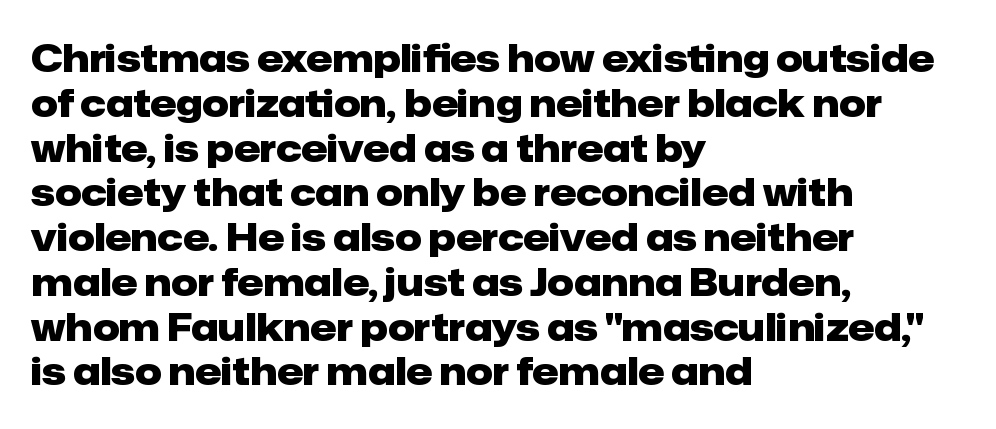
Default kerning and tracking; the words read as compact shapes. Typographically, this falls in the sans-serif category. Quick note: underline off. If you drew a line through each stem, it would be perfectly vertical. The letters advance in unequal steps, a hallmark of proportional type.
